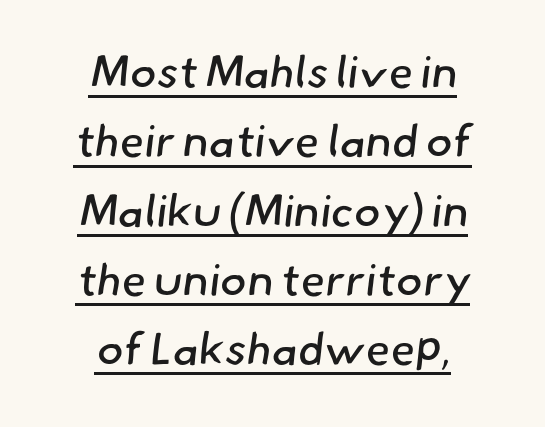
{"serif": "no", "bold": "no", "weight": "regular", "width": "normal", "stroke_contrast": "low", "x_height": "small", "monospaced": "no", "underline": "yes", "align": "center", "line_spacing": "normal", "line_spacing_ratio": 1.54, "letter_spacing": "normal", "letter_spacing_em": 0.0, "glyph_px": 45}
